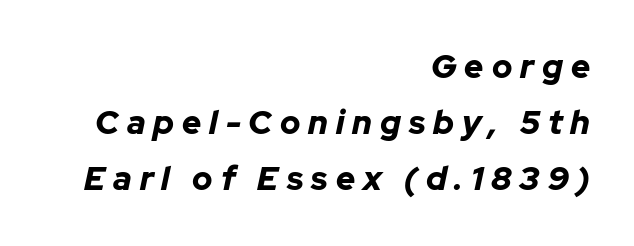
{"italic": "yes", "lean": "right", "slant_degrees": 12, "bold": "yes", "weight": "bold", "width": "normal", "stroke_contrast": "low", "x_height": "medium", "monospaced": "no", "underline": "no", "align": "right", "line_spacing": "normal", "line_spacing_ratio": 1.7, "letter_spacing": "wide", "letter_spacing_em": 0.24, "glyph_px": 33}
